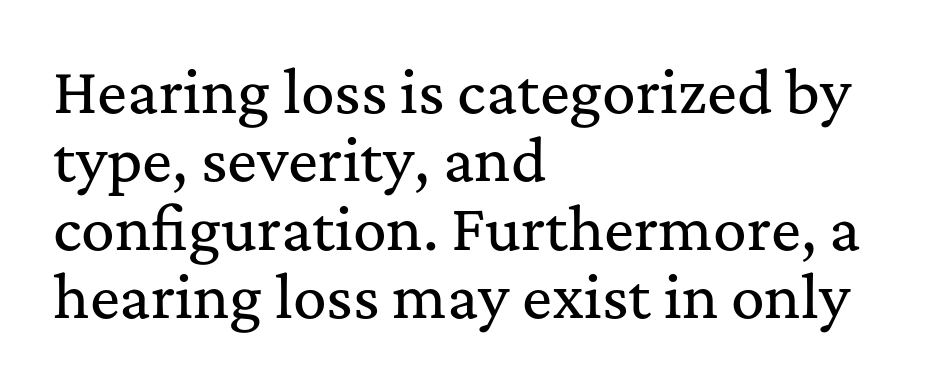
The image shows 56 px serif type, upright; set left-aligned, line spacing 1.22x, normal letter spacing, not underlined; medium stroke contrast and a medium x-height.
